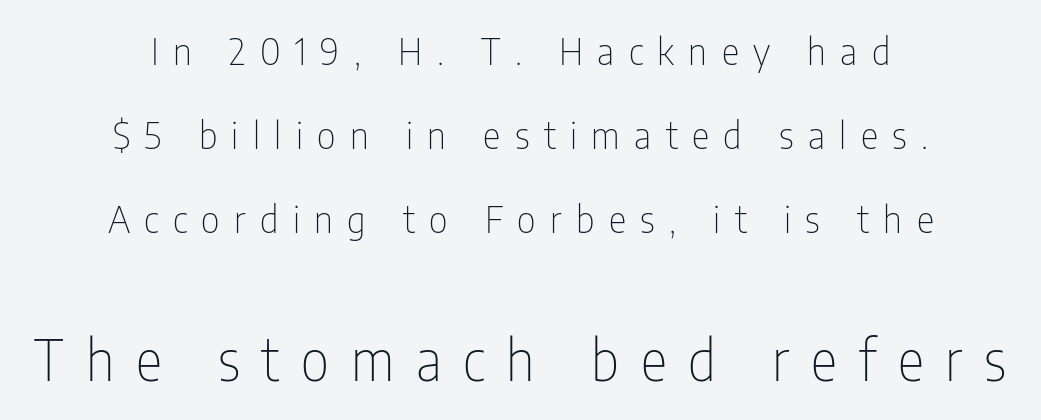
The image shows 56 px thin, condensed sans-serif type, upright; set centered, loose line spacing (2.27x), unusually wide letter spacing (+0.39 em), not underlined; the second (bottom) block is 1.51x larger; low stroke contrast and a medium x-height.
